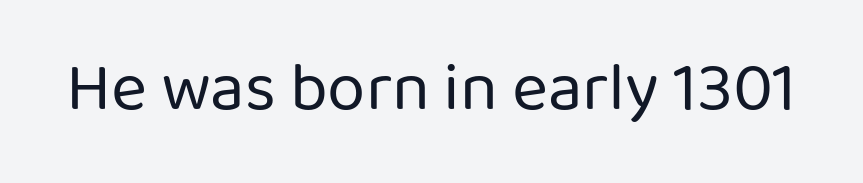
The image shows 69 px regular-weight sans-serif type, upright; set normal letter spacing, not underlined; low stroke contrast and a medium x-height.
